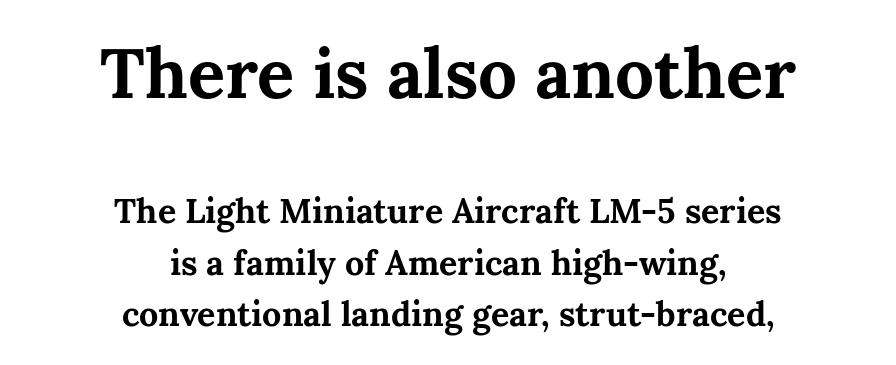
The image shows 69 px bold serif type, upright; set centered, normal line spacing (1.52x), normal letter spacing, not underlined; the first (top) block is 2.03x larger; medium stroke contrast and a medium x-height.
